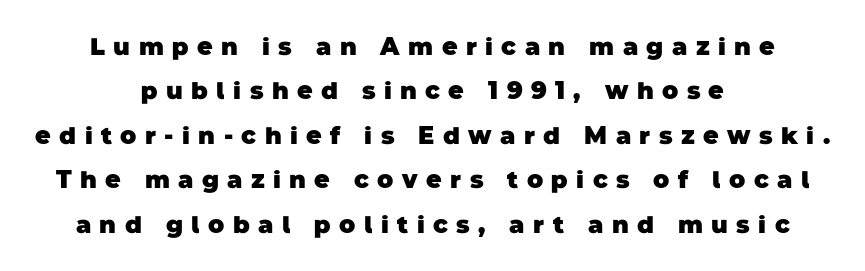
The whitespace from short lines is split evenly between both sides. The strokes are fattened all the way to bold. The zone under the glyphs is completely vacant. Characters follow at a spacing far wider than the type designer built in.
